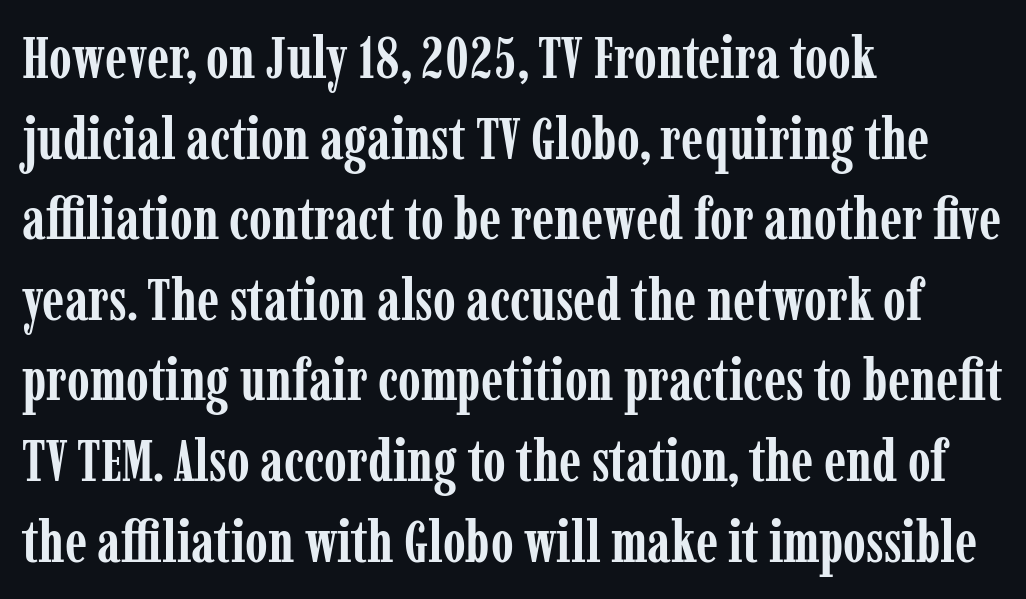
The image shows 58 px semibold, condensed serif type, upright; set left-aligned, normal line spacing (1.39x), normal letter spacing, not underlined; low stroke contrast and a medium x-height.
